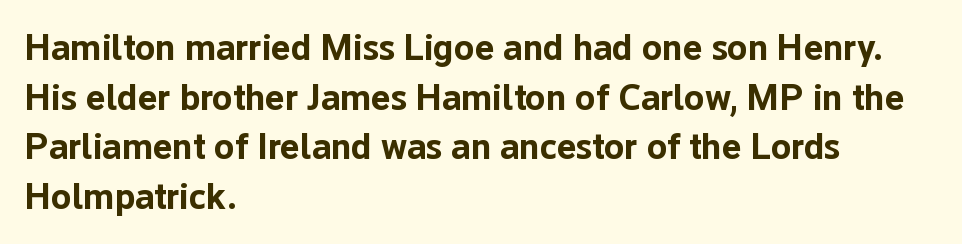
A normal amount of white space separates one row of letters from the next. The strip under each line holds only bare page. The lettering stays uniformly vertical, giving the passage a roman look. A typesetter would call this zero additional tracking. A typesetter would call this proportional, since set widths differ per character.
